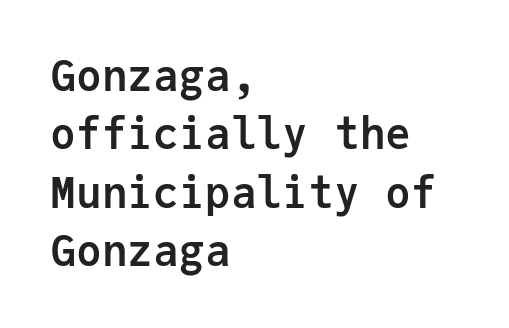
{"serif": "no", "italic": "no", "bold": "yes", "weight": "semibold", "width": "normal", "stroke_contrast": "low", "x_height": "medium", "monospaced": "yes", "underline": "no", "align": "left", "line_spacing": "normal", "line_spacing_ratio": 1.36, "letter_spacing": "normal", "letter_spacing_em": 0.0, "glyph_px": 43}
